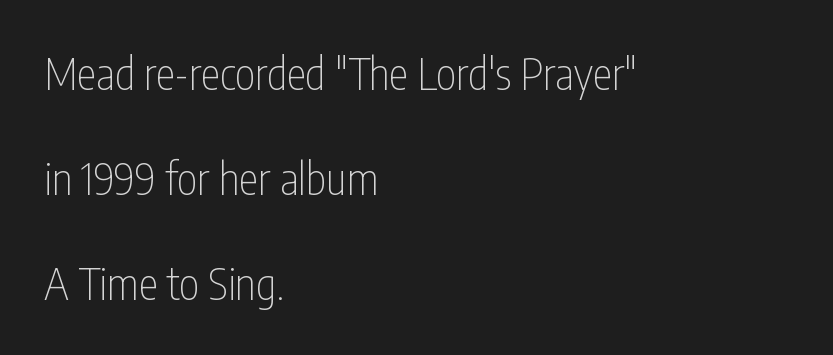
The image shows 44 px thin, condensed sans-serif type, upright; set left-aligned, loose line spacing (2.39x), normal letter spacing, not underlined; low stroke contrast and a medium x-height.
